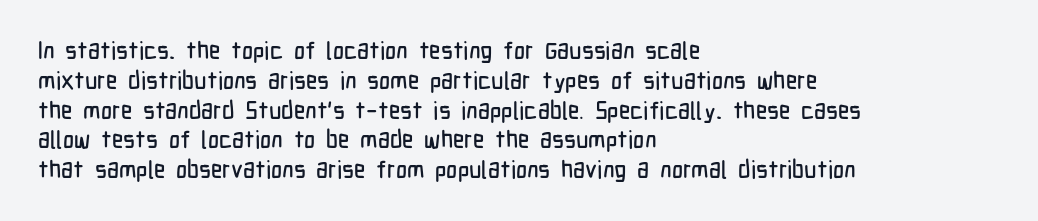
{"italic": "no", "underline": "no", "align": "left", "line_spacing_ratio": 1.24, "letter_spacing": "normal", "letter_spacing_em": 0.0, "glyph_px": 24}
